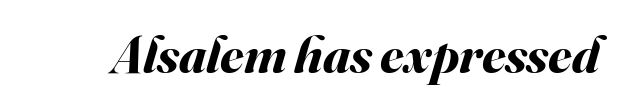
The image shows 53 px bold type, italic (leaning right); set normal letter spacing, not underlined; medium stroke contrast and a small x-height.
